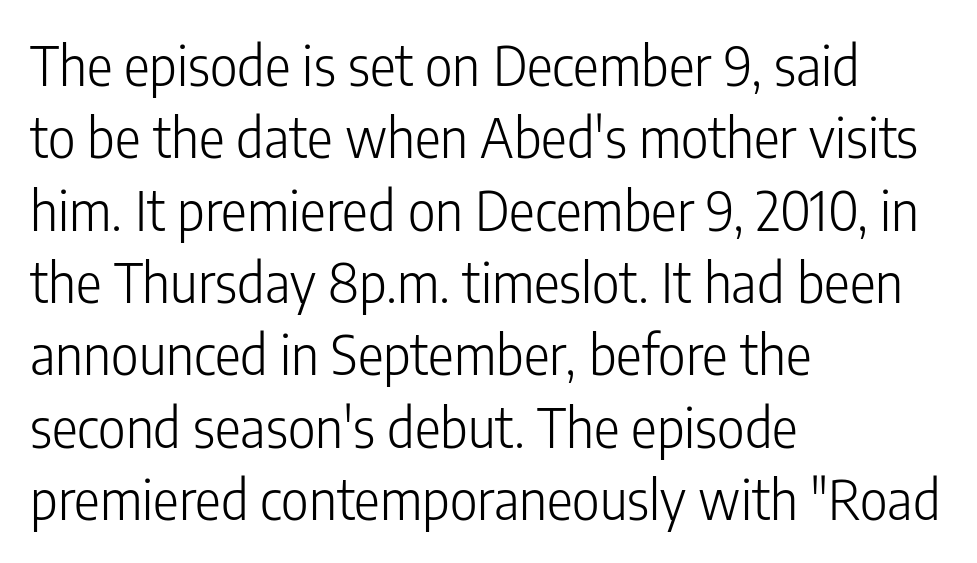
The typesetting does not lean heavy: it is not bold. Posture: upright roman. Does the copy run flush right? No — it runs flush left. These lines are rendered in a variable-pitch font. Each new line begins a customary step beneath the previous one.
